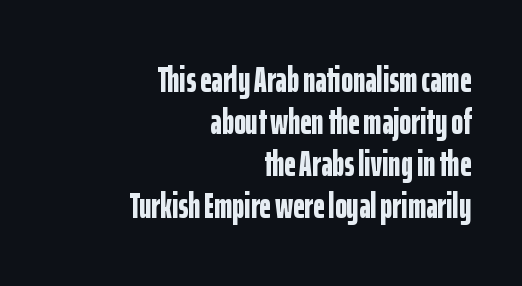
If you drew a ruler down the right edge, every line would touch it. I'd describe the lettering as bold — thick and assertive. The rendering uses natural spacing where letterforms have individual widths. This sample uses an upright cut, with every glyph sitting square on the baseline. Font category for this specimen: sans-serif. The space beneath each line is pristine and unruled.
